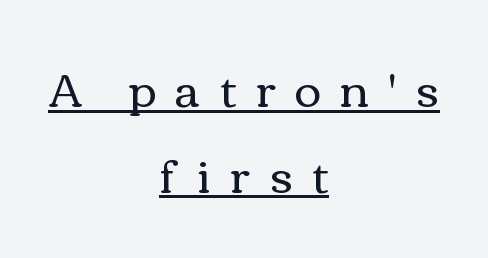
Observe the wide spacing: letters keep a clear distance from each other. Emphasis is given by a line drawn under the lettering. Is the stroke heavy? The answer is a plain regular-or-lighter. Caption: multi-line text, centered on the measure. These lines were composed using upright roman letters.
